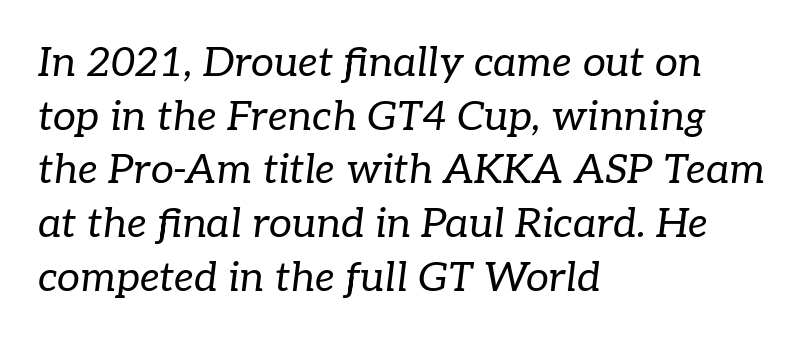
Here the designer chose a conventional face with non-uniform glyph widths. This is serif lettering, the kind often seen in printed books. Quick note: italic. On a weight scale, this lands at 450 or below. This sample uses plain, unmodified letter spacing. Beneath every word, the page is bare.
